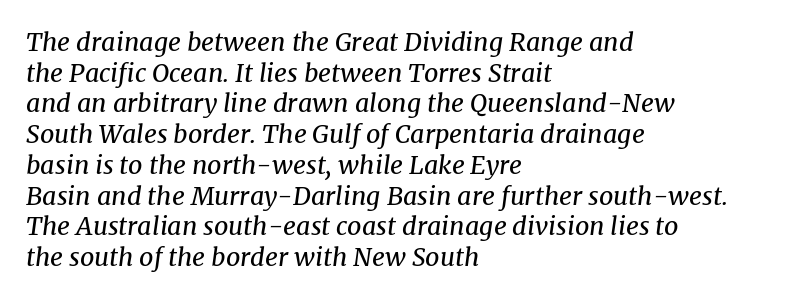
Q: Is the text bold? A: No.
Q: Is the text italic (slanted)? A: Yes, it leans right by about 8 degrees.
Q: Is the text underlined? A: No.
Q: How is the paragraph aligned? A: Left-aligned.
Q: Is the spacing between letters normal or unusually wide? A: Normal.
